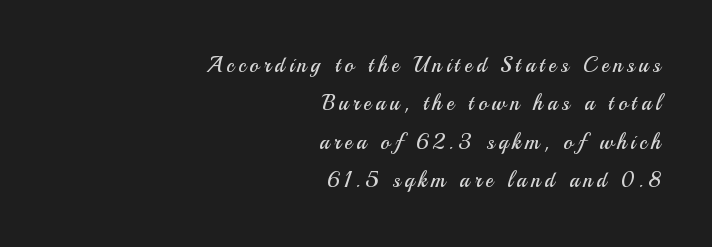
{"bold": "no", "underline": "no", "align": "right", "line_spacing_ratio": 1.83, "letter_spacing": "wide", "letter_spacing_em": 0.2, "glyph_px": 21}
